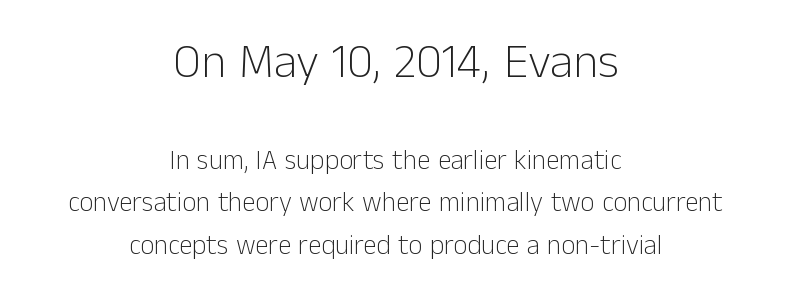
Q: Is the text bold? A: No.
Q: Is the text italic (slanted)? A: No, it is upright.
Q: Is the typeface a serif or a sans-serif typeface? A: Sans-serif.
Q: Is the text underlined? A: No.
Q: How is the paragraph aligned? A: Centered.
Q: Is the spacing between letters normal or unusually wide? A: Normal.
Q: Is the spacing between lines tight, normal or loose? A: Normal.
Q: Which block of text is set in a larger size, the first (top) or the second (bottom)? A: The first (top) one.
Q: Width (condensed, normal, or wide)? A: Normal.
Q: Stroke contrast? A: Low.
Q: x-height? A: Medium.
Q: Monospaced? A: No.
